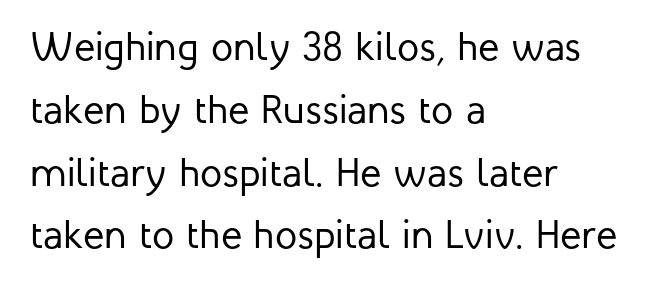
Q: Is the text bold? A: No.
Q: Is the text italic (slanted)? A: No, it is upright.
Q: Is the typeface a serif or a sans-serif typeface? A: Sans-serif.
Q: Is the text underlined? A: No.
Q: How is the paragraph aligned? A: Left-aligned.
Q: Is the spacing between letters normal or unusually wide? A: Normal.
Q: Is the spacing between lines tight, normal or loose? A: Normal.
Q: Width (condensed, normal, or wide)? A: Normal.
Q: Stroke contrast? A: Low.
Q: x-height? A: Medium.
Q: Monospaced? A: No.
